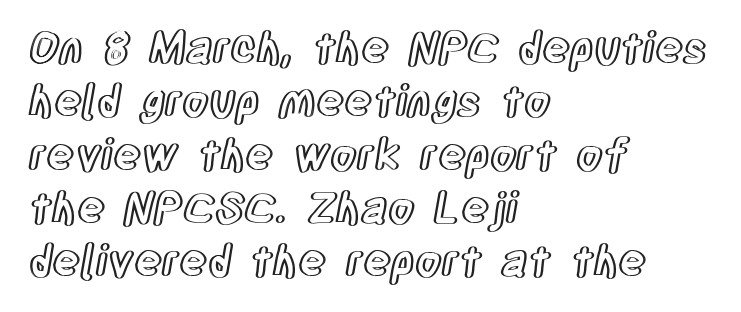
The image shows 43 px condensed type; set left-aligned, line spacing 1.24x, normal letter spacing, not underlined; a large x-height.
